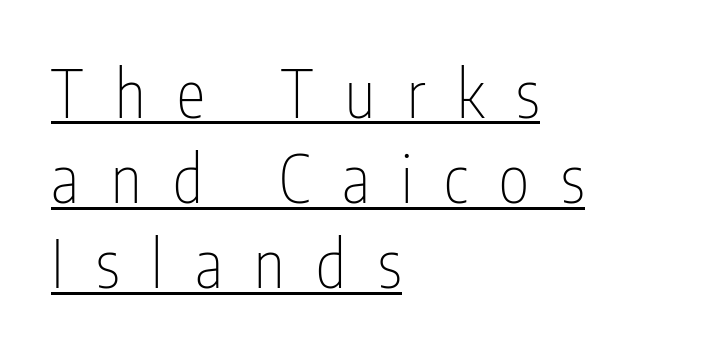
The image shows 65 px thin, condensed sans-serif type, upright; set left-aligned, normal line spacing (1.31x), unusually wide letter spacing (+0.49 em), underlined; low stroke contrast and a medium x-height.
